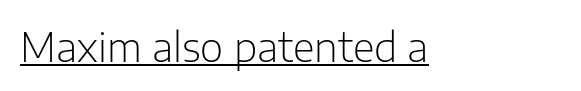
The image shows 40 px light sans-serif type, upright; set normal letter spacing, underlined; low stroke contrast and a medium x-height.
